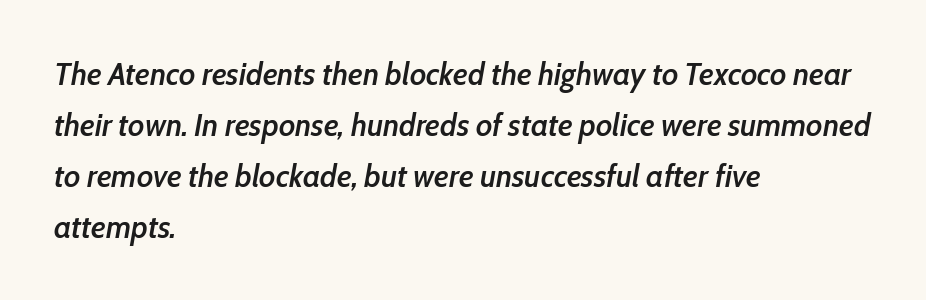
The image shows 32 px semibold, condensed type, italic (leaning right); set left-aligned, normal line spacing (1.59x), normal letter spacing, not underlined; low stroke contrast and a medium x-height.
